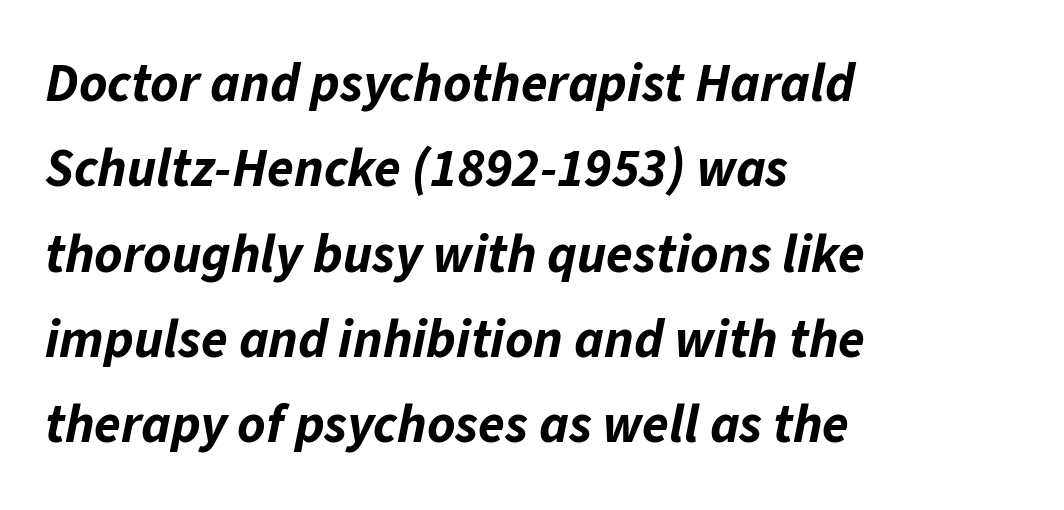
{"italic": "yes", "lean": "right", "slant_degrees": 11, "bold": "yes", "weight": "bold", "width": "normal", "stroke_contrast": "low", "x_height": "medium", "monospaced": "no", "underline": "no", "align": "left", "line_spacing": "normal", "line_spacing_ratio": 1.58, "letter_spacing": "normal", "letter_spacing_em": 0.0, "glyph_px": 54}
